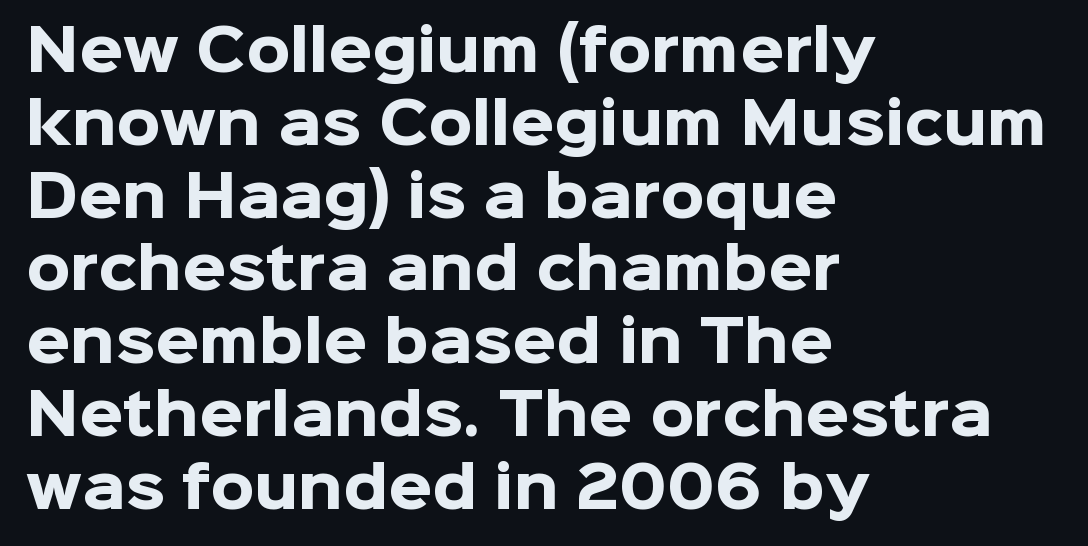
Horizontally, the lines are justified to the leading edge only. Evenly set lines give the paragraph a standard silhouette. It's the straight-up-and-down kind of type. The string is rendered with underlining switched off. Character widths vary here, with narrow letters taking less room than wide ones.
